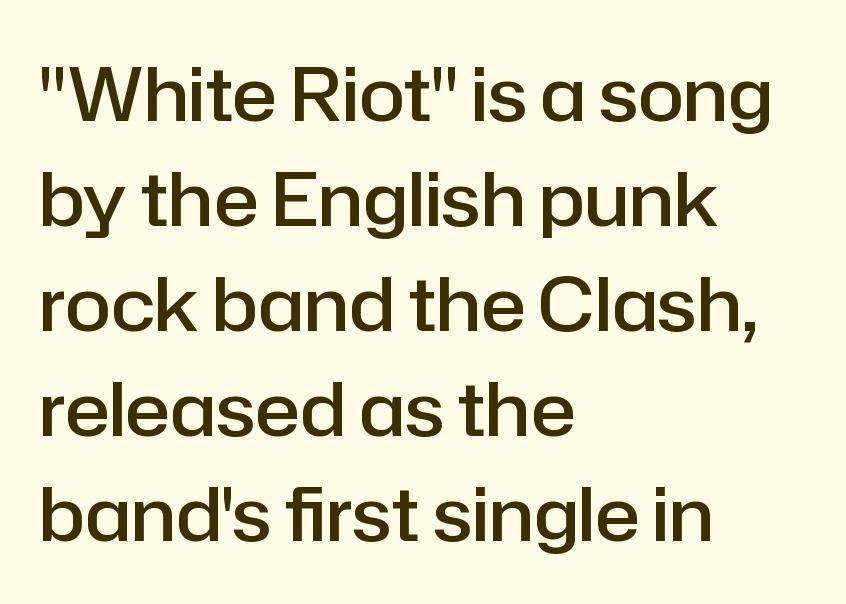
{"serif": "no", "italic": "no", "bold": "semi", "weight": "semibold", "width": "normal", "stroke_contrast": "low", "x_height": "medium", "monospaced": "no", "underline": "no", "align": "left", "line_spacing": "normal", "line_spacing_ratio": 1.4, "letter_spacing": "normal", "letter_spacing_em": 0.0, "glyph_px": 75}
